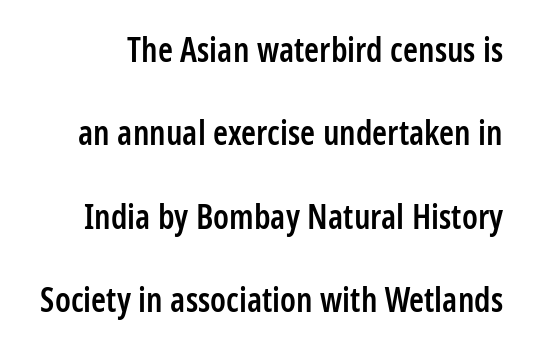
Interline gaps are noticeably wide in this sample. Compared with an ordinary text face, these strokes are moderately heavier — a semibold. Look at the bottom of the vertical strokes: they stop flat, with no serifs. Clear beneath every line of the passage. This is roman type, the default non-slanted kind.
